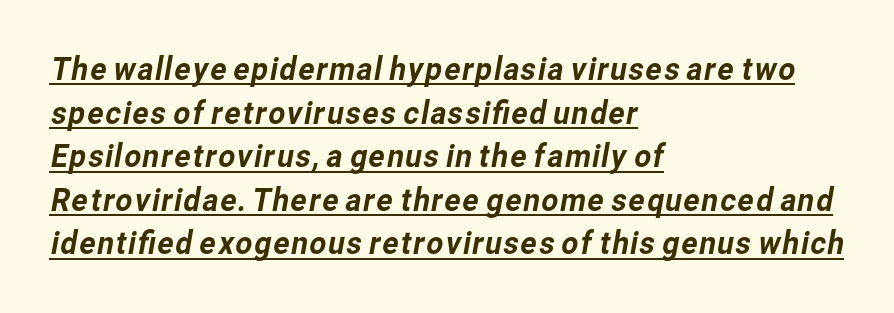
Q: Is the typeface a serif or a sans-serif typeface? A: Sans-serif.
Q: Is the text underlined? A: Yes.
Q: How is the paragraph aligned? A: Left-aligned.
Q: Is the spacing between letters normal or unusually wide? A: Normal.
Q: Is the spacing between lines tight, normal or loose? A: Normal.
Q: Width (condensed, normal, or wide)? A: Normal.
Q: Stroke contrast? A: Low.
Q: x-height? A: Medium.
Q: Monospaced? A: No.
